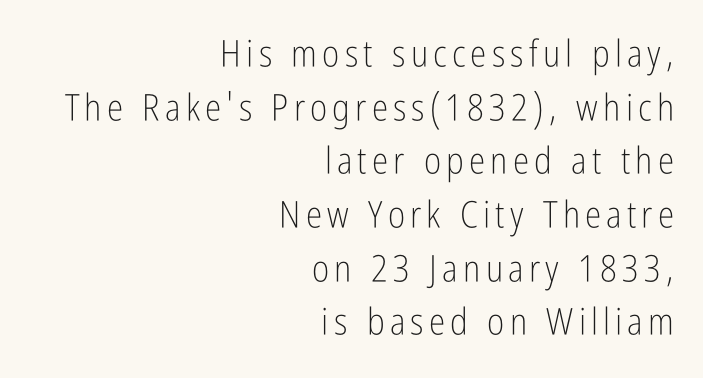
Every row of glyphs terminates at an identical x-position on the right. Each letter's strokes conclude bluntly, with no projecting serifs. Characters remain perfectly vertical along every line. Rows of type keep a routine distance in the vertical direction. Clear beneath every line of the passage.
